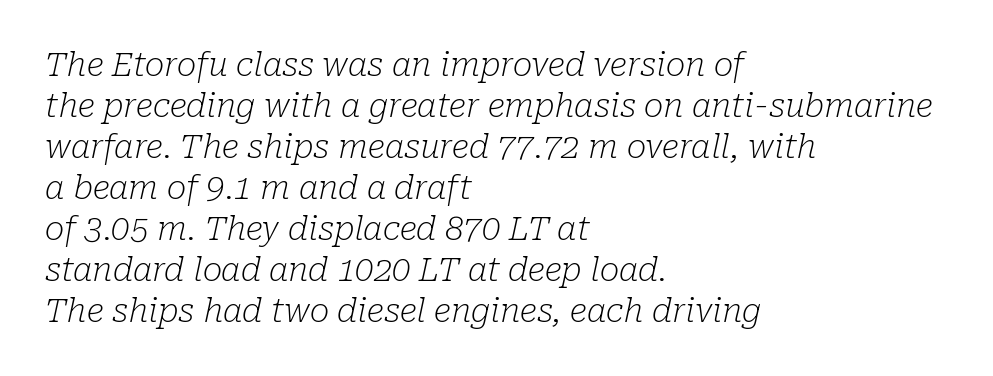
Q: Is the text bold? A: No.
Q: Is the text italic (slanted)? A: Yes, it leans right by about 10 degrees.
Q: Is the typeface a serif or a sans-serif typeface? A: Serif.
Q: Is the text underlined? A: No.
Q: How is the paragraph aligned? A: Left-aligned.
Q: Is the spacing between letters normal or unusually wide? A: Normal.
Q: Width (condensed, normal, or wide)? A: Normal.
Q: Stroke contrast? A: Low.
Q: x-height? A: Medium.
Q: Monospaced? A: No.
